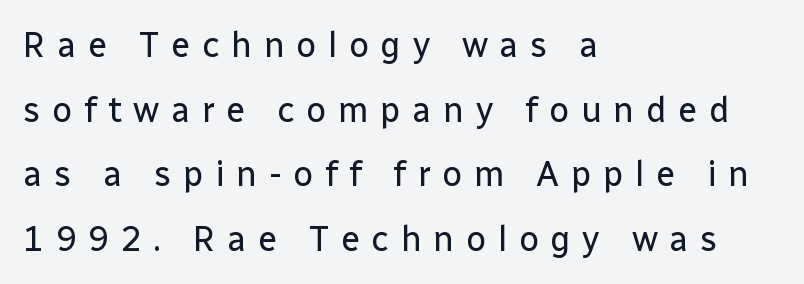
The image shows 35 px regular-weight sans-serif type, upright; set left-aligned, line spacing 1.85x, unusually wide letter spacing (+0.33 em), not underlined; low stroke contrast and a medium x-height.
